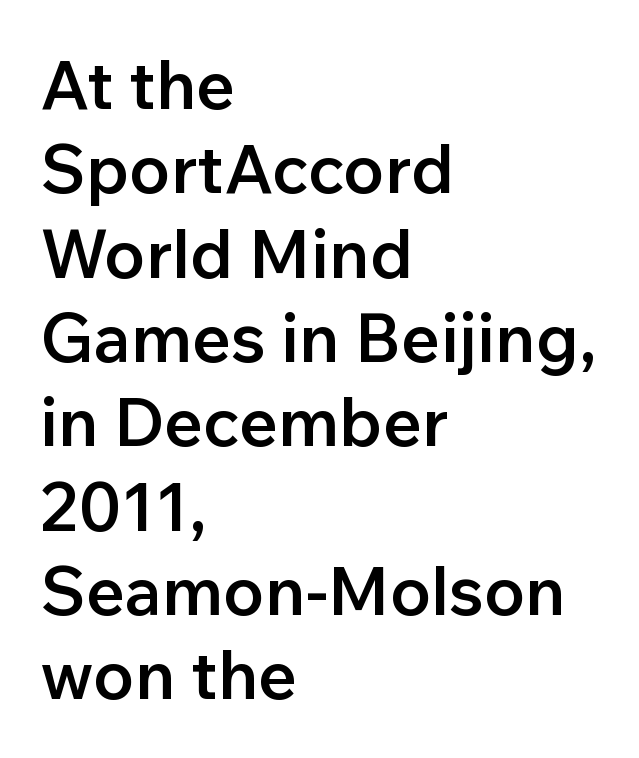
To sum up the face: it is a sans, with no serifs. Horizontal alignment here is leftward, the default for most running prose. Do the characters align in a grid? No, the font is proportional. Every letter is mildly thick-stroked: semibold rather than bold. The words here are not underlined. Honestly, the letter spacing is just normal — you wouldn't notice it.
